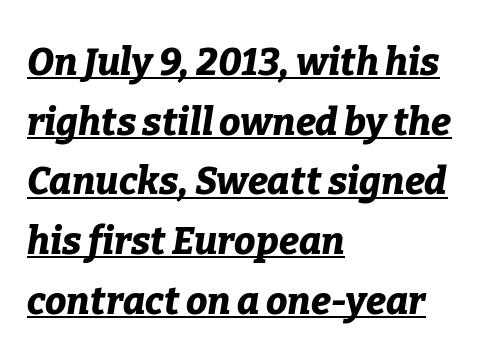
What stands out about the letter spacing? Nothing — it is the standard amount. Character widths vary here, with narrow letters taking less room than wide ones. The rendering applies a slant to the glyphs. Emphasis by weight is at full strength: bold.
